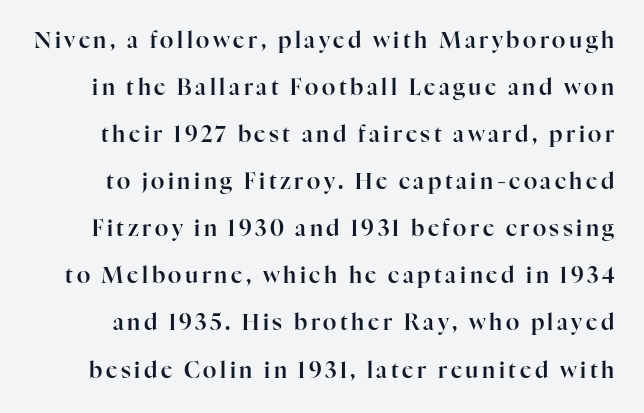
Anything drawn beneath the words? Only blank space. Regarding leading, the lines here are spaced well apart. Every stem runs plumb, perpendicular to the baseline.
